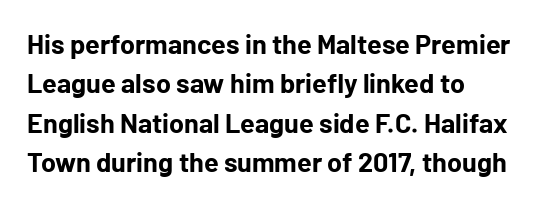
The image shows 27 px bold type, upright; set left-aligned, normal line spacing (1.46x), normal letter spacing, not underlined.
